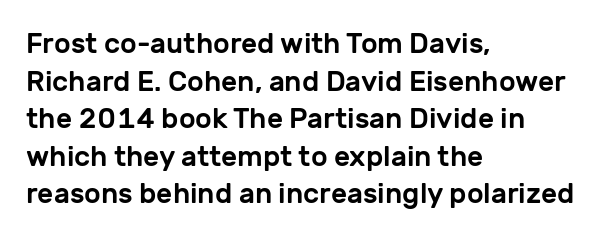
Q: Is the text italic (slanted)? A: No, it is upright.
Q: Is the typeface a serif or a sans-serif typeface? A: Sans-serif.
Q: Is the text underlined? A: No.
Q: How is the paragraph aligned? A: Left-aligned.
Q: Is the spacing between letters normal or unusually wide? A: Normal.
Q: Is the spacing between lines tight, normal or loose? A: Normal.
Q: Width (condensed, normal, or wide)? A: Normal.
Q: Stroke contrast? A: Low.
Q: x-height? A: Medium.
Q: Monospaced? A: No.
